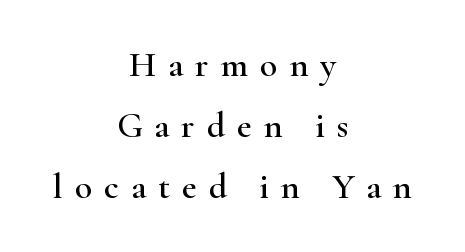
Notice how the passage keeps no hard edge, just a central spine. Baseline-to-baseline distance is the conventional proportion of letter height. Looks like regular typesetting: each glyph gets only the width it needs. The baseline area is clear. Is the letter spacing exaggerated? Yes — the characters are pushed far apart. Does the lettering tilt? It doesn't — this is upright.
